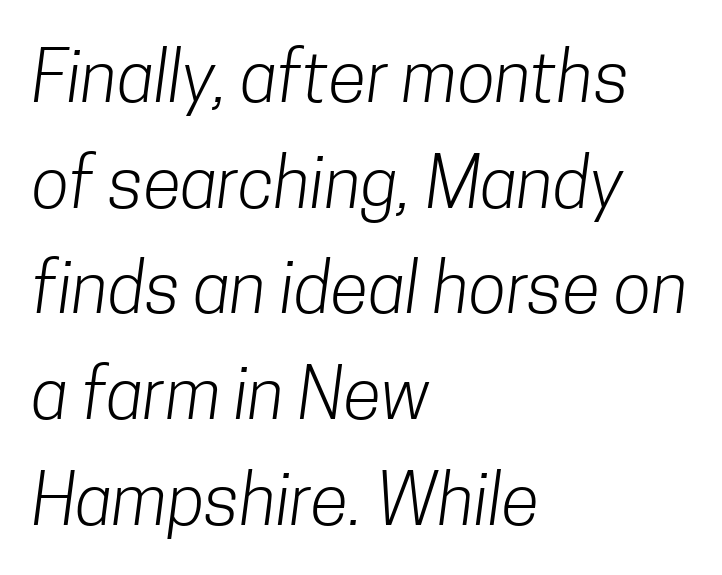
Q: Is the text bold? A: No.
Q: Is the typeface a serif or a sans-serif typeface? A: Sans-serif.
Q: Is the text underlined? A: No.
Q: How is the paragraph aligned? A: Left-aligned.
Q: Is the spacing between letters normal or unusually wide? A: Normal.
Q: Is the spacing between lines tight, normal or loose? A: Normal.
Q: Width (condensed, normal, or wide)? A: Condensed.
Q: Stroke contrast? A: Low.
Q: x-height? A: Medium.
Q: Monospaced? A: No.
